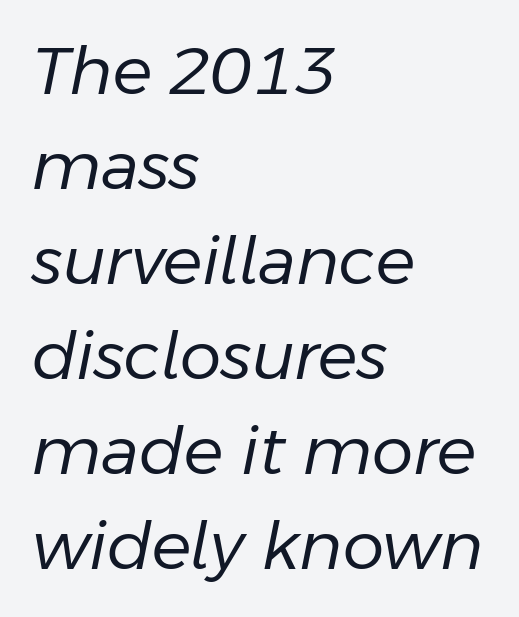
The image shows 66 px regular-weight type, italic (leaning right); set left-aligned, normal line spacing (1.44x), normal letter spacing, not underlined; low stroke contrast and a medium x-height.
